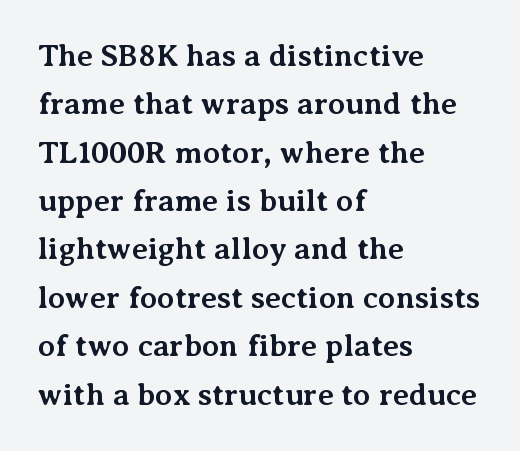
Q: Is the text bold? A: Yes.
Q: Is the text italic (slanted)? A: No, it is upright.
Q: Is the typeface a serif or a sans-serif typeface? A: Serif.
Q: Is the text underlined? A: No.
Q: How is the paragraph aligned? A: Left-aligned.
Q: Is the spacing between letters normal or unusually wide? A: Normal.
Q: Is the spacing between lines tight, normal or loose? A: Normal.
Q: Width (condensed, normal, or wide)? A: Normal.
Q: Stroke contrast? A: Medium.
Q: x-height? A: Medium.
Q: Monospaced? A: No.
